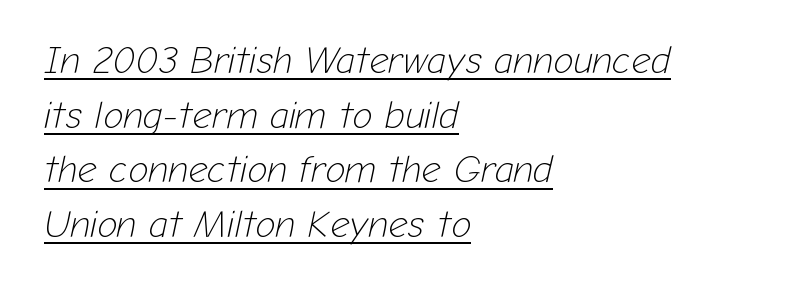
Q: Is the text bold? A: No.
Q: Is the text italic (slanted)? A: Yes, it leans right by about 12 degrees.
Q: Is the text underlined? A: Yes.
Q: How is the paragraph aligned? A: Left-aligned.
Q: Is the spacing between letters normal or unusually wide? A: Normal.
Q: Is the spacing between lines tight, normal or loose? A: Normal.
Q: Width (condensed, normal, or wide)? A: Normal.
Q: Stroke contrast? A: Low.
Q: x-height? A: Medium.
Q: Monospaced? A: No.
